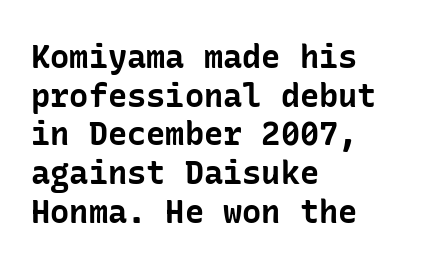
Ascenders rise straight up at ninety degrees. The rag falls on the right side of this text block. Each letter's strokes conclude bluntly, with no projecting serifs. Set as a true bold cut, around the 700 mark. Clear beneath every line of the passage.
